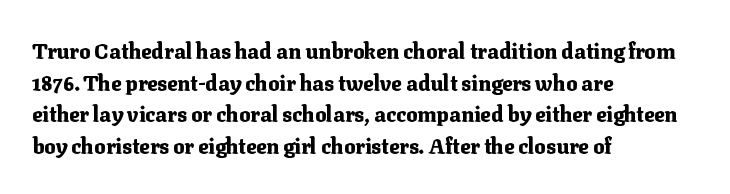
This is roman type, the default non-slanted kind. Observe the ordinary spacing: letters are neighbours, not strangers. The space between consecutive lines is moderate. Leftover space on each line is placed entirely after the last word. The string is rendered with underlining switched off. What weight is shown? A full bold with thick strokes.
